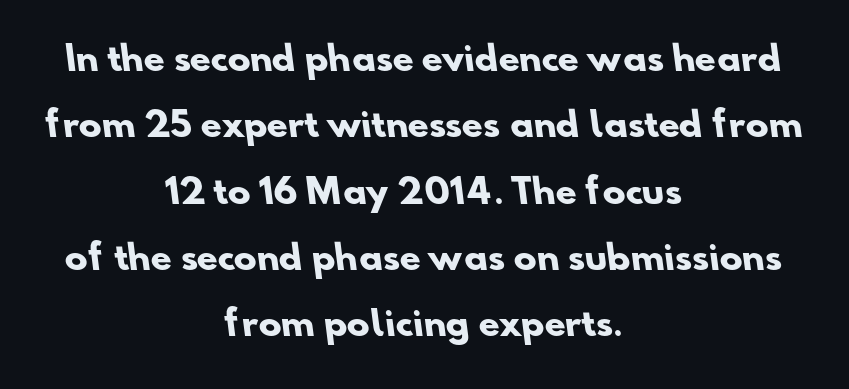
{"serif": "no", "bold": "yes", "weight": "heavy", "width": "normal", "stroke_contrast": "low", "x_height": "small", "monospaced": "no", "underline": "no", "align": "center", "line_spacing": "loose", "line_spacing_ratio": 1.95, "letter_spacing": "normal", "letter_spacing_em": 0.0, "glyph_px": 34}
